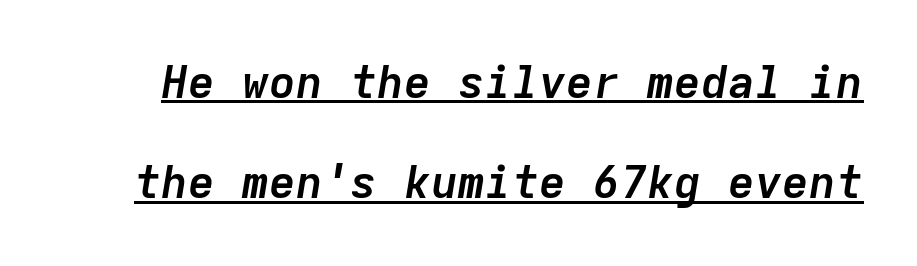
The image shows 45 px semibold type, italic (leaning right), monospaced; set loose line spacing (2.23x), normal letter spacing, underlined; low stroke contrast and a medium x-height.
